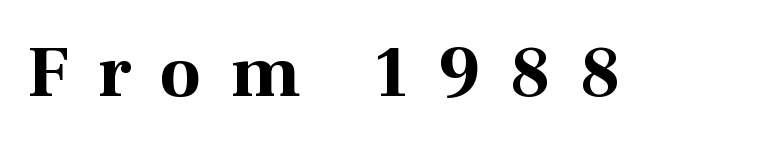
The image shows 72 px bold serif type, upright; set unusually wide letter spacing (+0.41 em), not underlined; high stroke contrast and a medium x-height.
